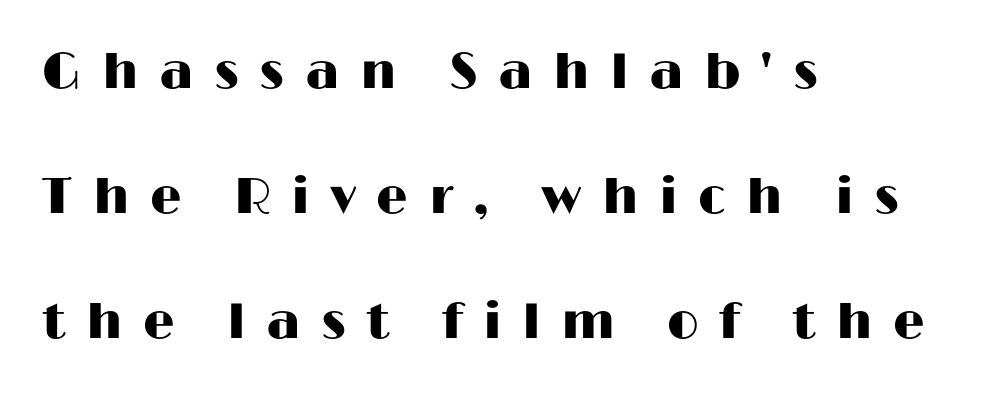
Reading down the column, the eye jumps a long way to each next line. Someone cranked the tracking dial way up on this one. The passage is arranged the way most books set body copy — flush left. This is sans-serif lettering, the kind often seen on screens and signage. Do the letters lean? They stand straight.
